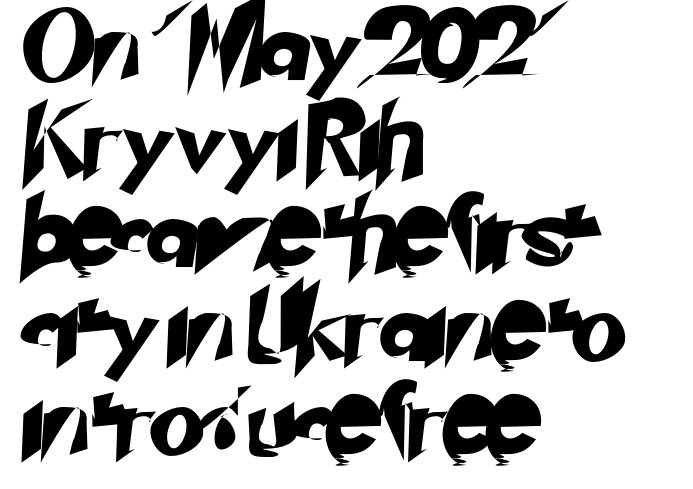
The image shows 71 px sans-serif type; set left-aligned, normal line spacing (1.32x), normal letter spacing, not underlined; low stroke contrast and a small x-height.
